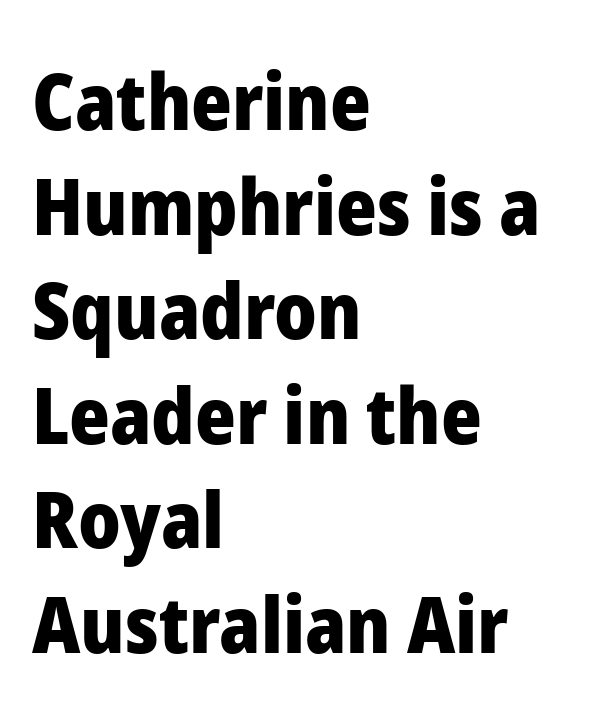
Vertically, the passage feels balanced, rows spaced as you'd expect. Strokes here are thick enough to call this a true bold. The passage shown is typed in a proportional face where columns would drift. Is the letter spacing exaggerated? No — it looks like the ordinary default. Regarding serifs, this sample does without them. The area under the type is left untouched.
